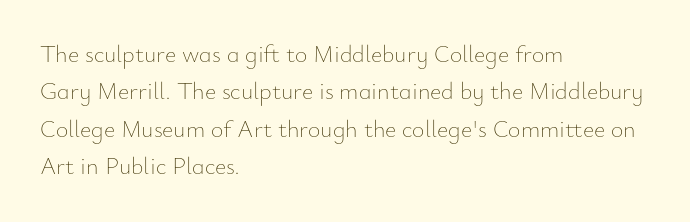
The image shows 24 px text type, upright; set left-aligned, normal line spacing (1.56x), normal letter spacing, not underlined.
